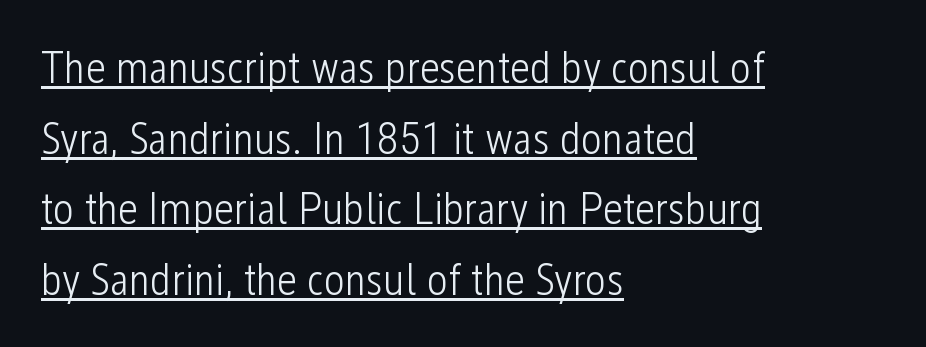
{"serif": "no", "italic": "no", "bold": "no", "weight": "light", "width": "condensed", "stroke_contrast": "low", "x_height": "medium", "monospaced": "no", "underline": "yes", "align": "left", "line_spacing": "normal", "line_spacing_ratio": 1.57, "letter_spacing": "normal", "letter_spacing_em": 0.0, "glyph_px": 45}
